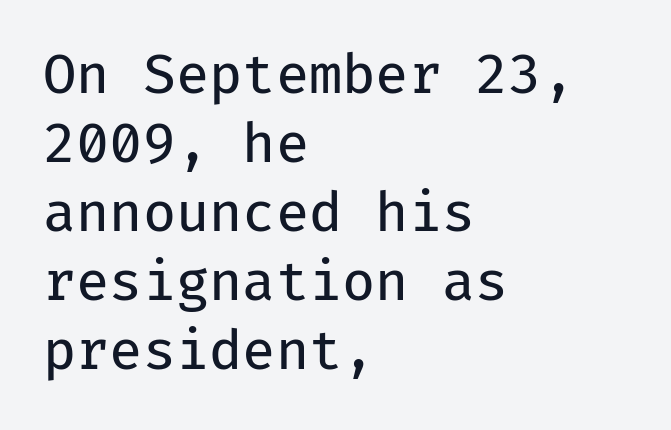
The image shows 54 px regular-weight sans-serif type, upright, monospaced; set left-aligned, normal line spacing (1.28x), normal letter spacing, not underlined; low stroke contrast and a medium x-height.
